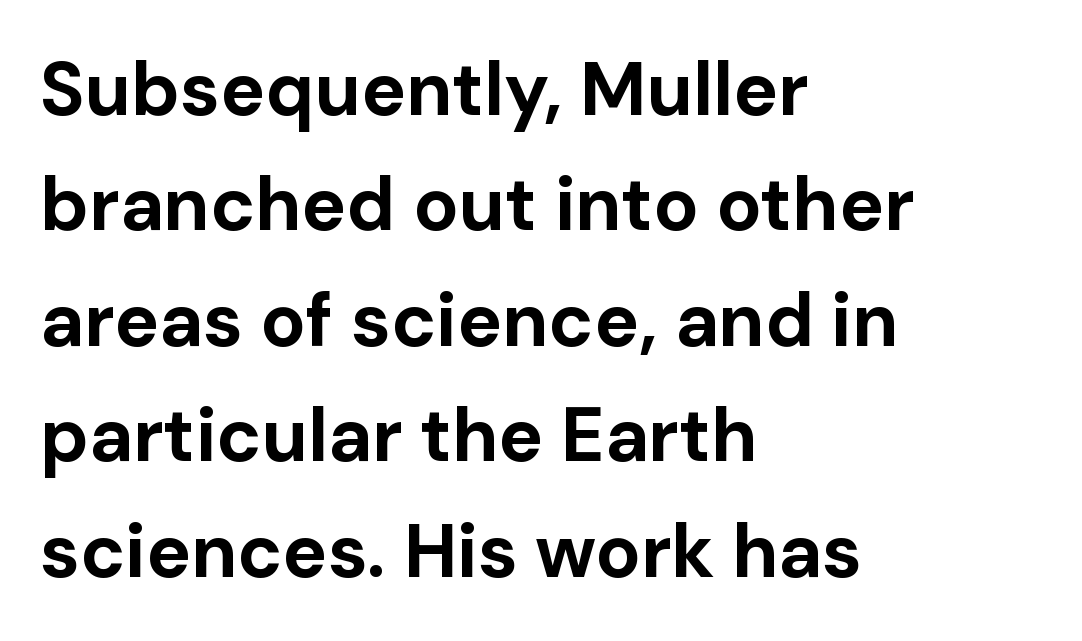
Q: Is the text bold? A: Yes.
Q: Is the text italic (slanted)? A: No, it is upright.
Q: Is the typeface a serif or a sans-serif typeface? A: Sans-serif.
Q: Is the text underlined? A: No.
Q: How is the paragraph aligned? A: Left-aligned.
Q: Is the spacing between letters normal or unusually wide? A: Normal.
Q: Is the spacing between lines tight, normal or loose? A: Normal.
Q: Width (condensed, normal, or wide)? A: Normal.
Q: Stroke contrast? A: Low.
Q: x-height? A: Medium.
Q: Monospaced? A: No.
